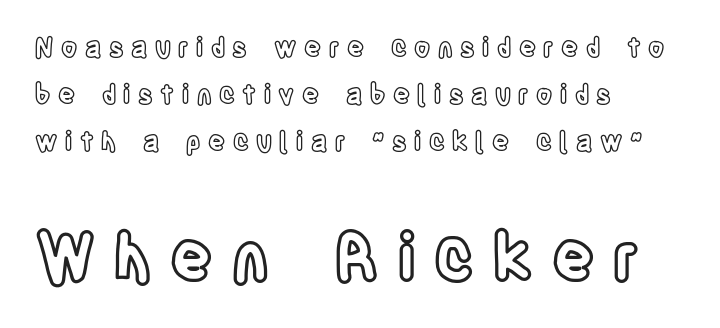
The image shows 65 px condensed type, upright; set left-aligned, line spacing 1.8x, unusually wide letter spacing (+0.29 em), not underlined; the second (bottom) block is 2.5x larger; a large x-height.
